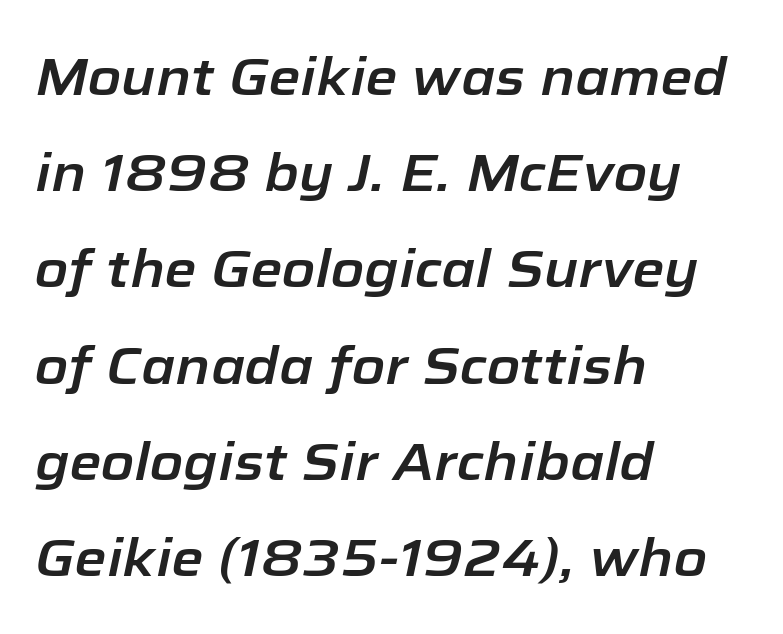
{"italic": "yes", "lean": "right", "slant_degrees": 12, "width": "normal", "stroke_contrast": "low", "x_height": "medium", "monospaced": "no", "underline": "no", "align": "left", "line_spacing_ratio": 1.85, "letter_spacing": "normal", "letter_spacing_em": 0.0, "glyph_px": 52}
